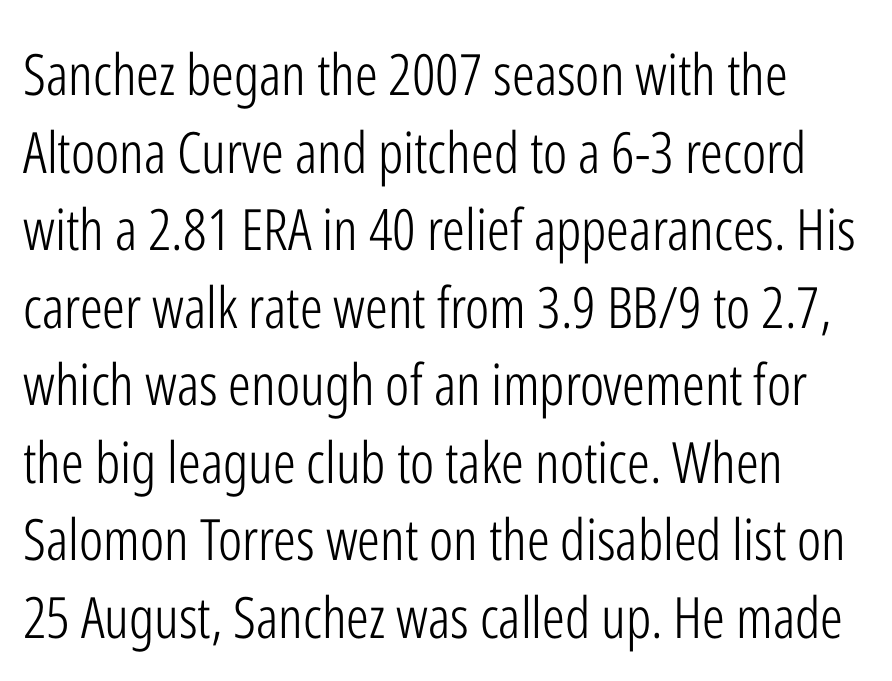
{"serif": "no", "italic": "no", "bold": "no", "weight": "light", "width": "condensed", "stroke_contrast": "low", "x_height": "medium", "monospaced": "no", "underline": "no", "align": "left", "line_spacing": "normal", "line_spacing_ratio": 1.36, "letter_spacing": "normal", "letter_spacing_em": 0.0, "glyph_px": 57}
